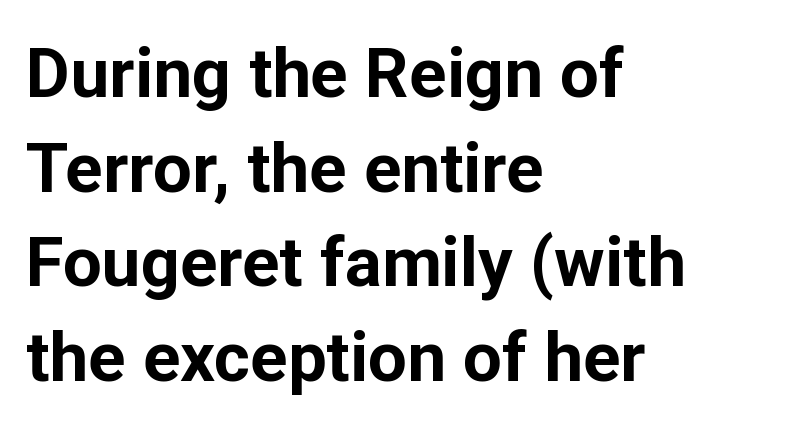
Q: Is the text bold? A: Yes.
Q: Is the text italic (slanted)? A: No, it is upright.
Q: Is the typeface a serif or a sans-serif typeface? A: Sans-serif.
Q: Is the text underlined? A: No.
Q: How is the paragraph aligned? A: Left-aligned.
Q: Is the spacing between letters normal or unusually wide? A: Normal.
Q: Is the spacing between lines tight, normal or loose? A: Normal.
Q: Width (condensed, normal, or wide)? A: Normal.
Q: Stroke contrast? A: Low.
Q: x-height? A: Medium.
Q: Monospaced? A: No.
